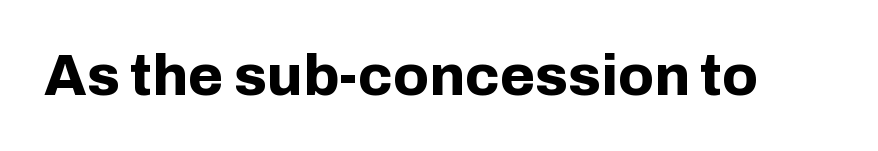
Q: Is the text bold? A: Yes.
Q: Is the text italic (slanted)? A: No, it is upright.
Q: Is the typeface a serif or a sans-serif typeface? A: Sans-serif.
Q: Is the text underlined? A: No.
Q: Is the spacing between letters normal or unusually wide? A: Normal.
Q: Width (condensed, normal, or wide)? A: Normal.
Q: Stroke contrast? A: Low.
Q: x-height? A: Medium.
Q: Monospaced? A: No.
